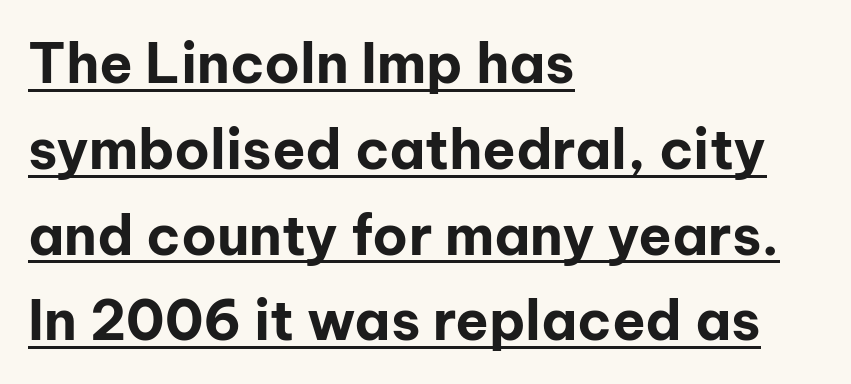
The letterforms sit shoulder to shoulder at normal distance. The vertical gap from one line to the next is medium. Posture: straight, roman, zero tilt. The lines in this sample share a left origin and differ only in where they stop. Every word sits above its own underline. The strokes are fattened all the way to bold.
